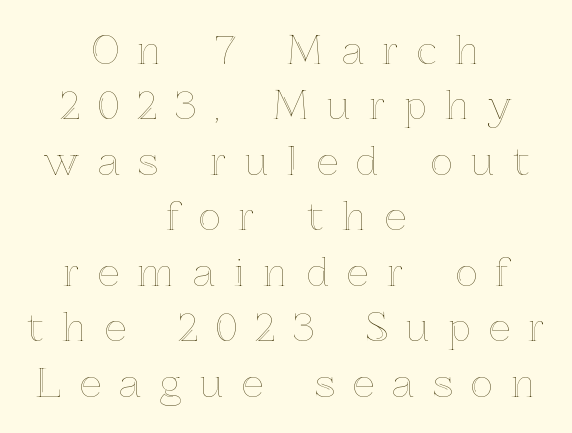
Q: Is the text italic (slanted)? A: No, it is upright.
Q: Is the text underlined? A: No.
Q: How is the paragraph aligned? A: Centered.
Q: Is the spacing between letters normal or unusually wide? A: Unusually wide.
Q: Is the spacing between lines tight, normal or loose? A: Normal.
Q: Width (condensed, normal, or wide)? A: Normal.
Q: x-height? A: Medium.
Q: Monospaced? A: No.
